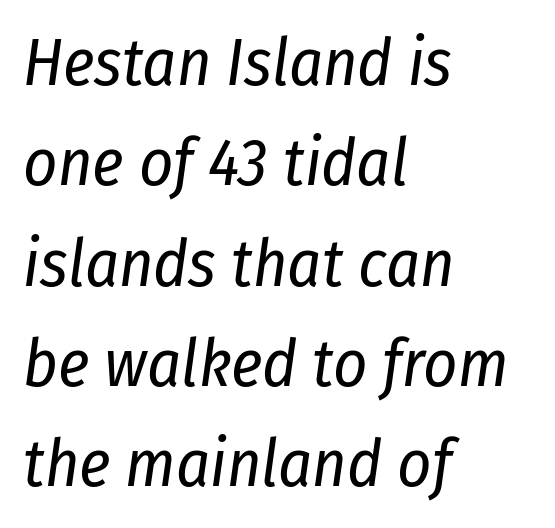
The image shows 66 px regular-weight, condensed type, italic (leaning right); set left-aligned, normal line spacing (1.52x), normal letter spacing, not underlined; low stroke contrast and a medium x-height.
